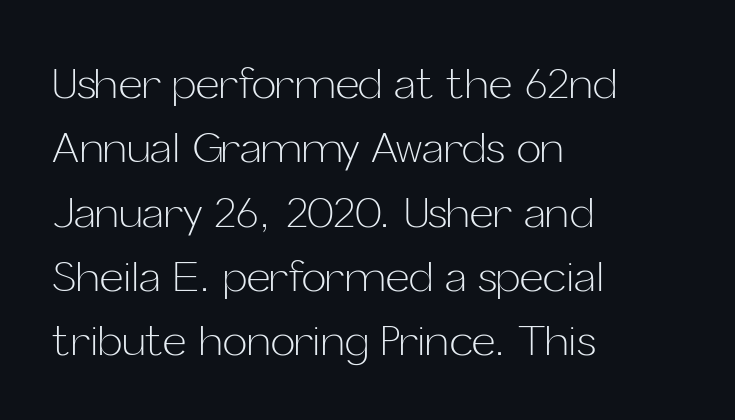
If you drew a line through each stem, it would be perfectly vertical. Examine the stroke ends and you'll find no serifs. Type without underlining. Counters stay open thanks to moderate or lighter strokes. Line starts are locked; line ends wander.
